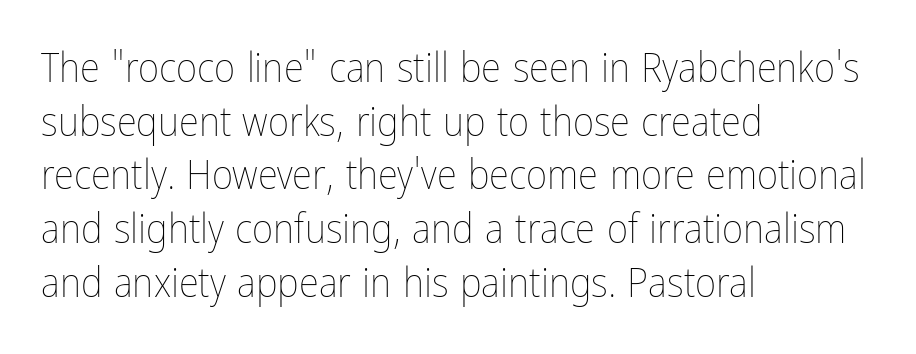
{"italic": "no", "bold": "no", "weight": "thin", "width": "condensed", "stroke_contrast": "low", "x_height": "medium", "monospaced": "no", "underline": "no", "align": "left", "line_spacing": "normal", "line_spacing_ratio": 1.31, "letter_spacing": "normal", "letter_spacing_em": 0.0, "glyph_px": 41}
